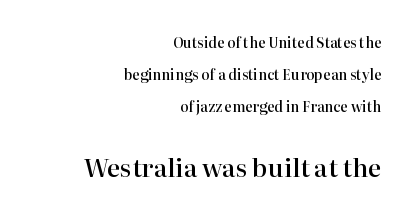
{"italic": "no", "bold": "semi", "underline": "no", "align": "right", "line_spacing": "loose", "line_spacing_ratio": 2.29, "letter_spacing": "normal", "letter_spacing_em": 0.0, "larger_block": "second", "size_ratio": 1.79, "glyph_px": 25}
